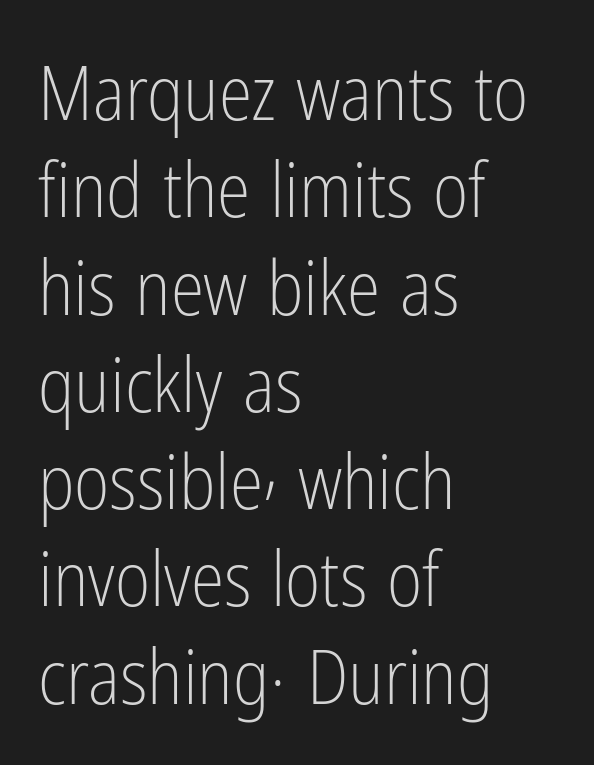
The image shows 76 px light, condensed sans-serif type, upright; set left-aligned, normal line spacing (1.28x), normal letter spacing, not underlined; low stroke contrast and a medium x-height.
